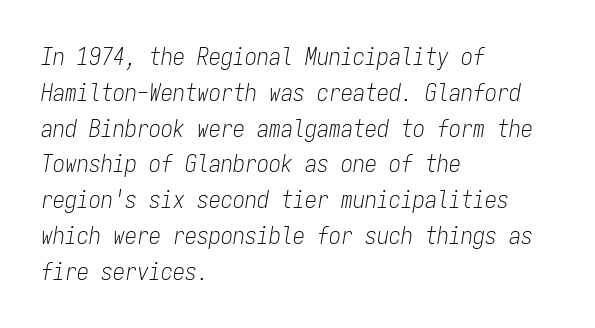
The image shows 24 px text type, italic (leaning right); set left-aligned, normal line spacing (1.49x), normal letter spacing, not underlined.
